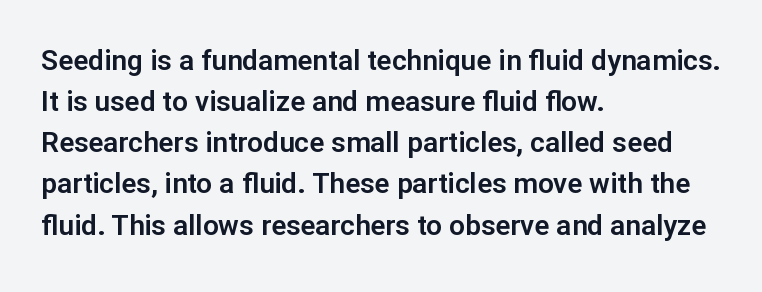
In terms of letterform style, serifs are entirely absent. This sample has the flowing, uneven cadence of proportional lettering. Ascenders rise straight up at ninety degrees. In terms of leading, this rendering sits right in the middle. Lines of text with bare space underneath.
